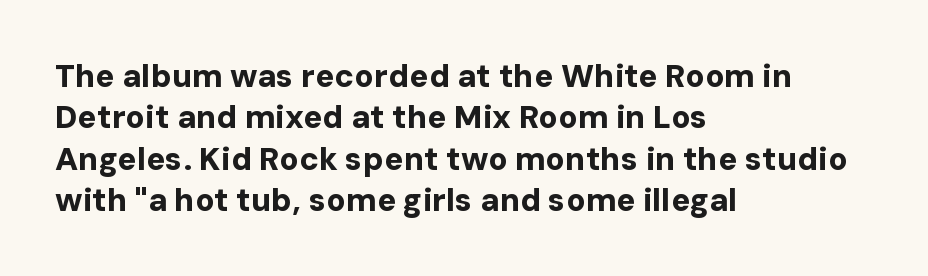
Spacing verdict: proportional, widths tailored to each character. Letter spacing: default. Stroke thickness is high; the sample reads as a true bold. These lines stack with their left ends in a neat column.
